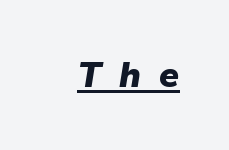
Looks like regular typesetting: each glyph gets only the width it needs. Typographic density is high because the face is bold. Observe the wide spacing: letters keep a clear distance from each other. The axis of the letterforms is tilted away from vertical.
